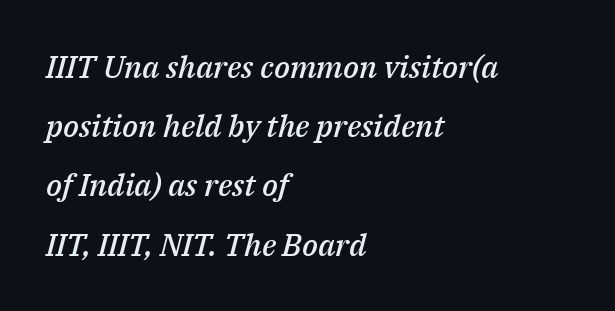
The image shows 31 px semibold type, italic (leaning right); set left-aligned, loose line spacing (1.91x), normal letter spacing, not underlined; medium stroke contrast and a medium x-height.
